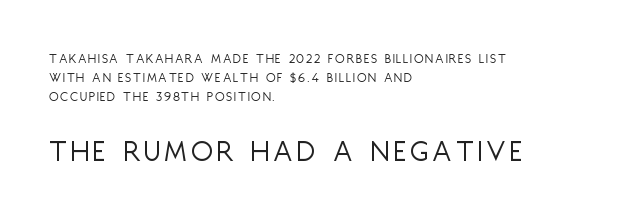
The image shows 32 px light, condensed sans-serif type, upright; set left-aligned, normal line spacing (1.34x), not underlined; the second (bottom) block is 2.29x larger; low stroke contrast and a large x-height.
